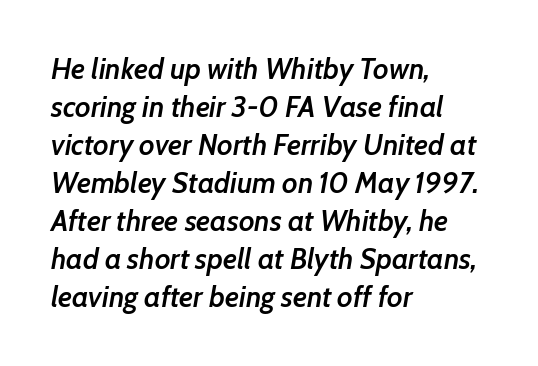
{"italic": "yes", "lean": "right", "slant_degrees": 7, "bold": "semi", "weight": "semibold", "width": "normal", "stroke_contrast": "low", "x_height": "medium", "monospaced": "no", "underline": "no", "align": "left", "line_spacing": "normal", "line_spacing_ratio": 1.31, "letter_spacing": "normal", "letter_spacing_em": 0.0, "glyph_px": 29}
